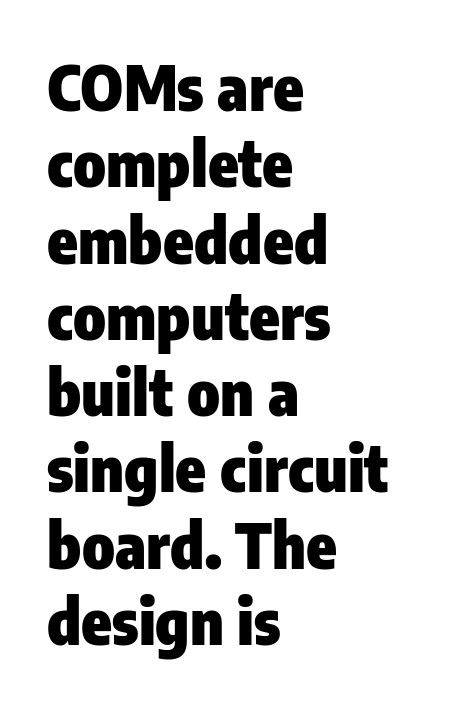
The image shows 62 px heavy, condensed sans-serif type, upright; set left-aligned, line spacing 1.23x, normal letter spacing, not underlined; low stroke contrast and a medium x-height.
